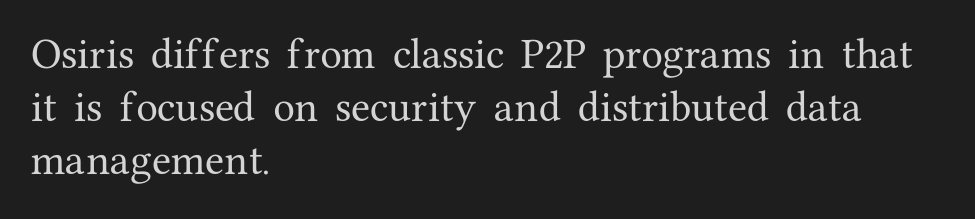
The image shows 35 px serif type, upright; set left-aligned, normal line spacing (1.52x), normal letter spacing, not underlined; medium stroke contrast and a medium x-height.
